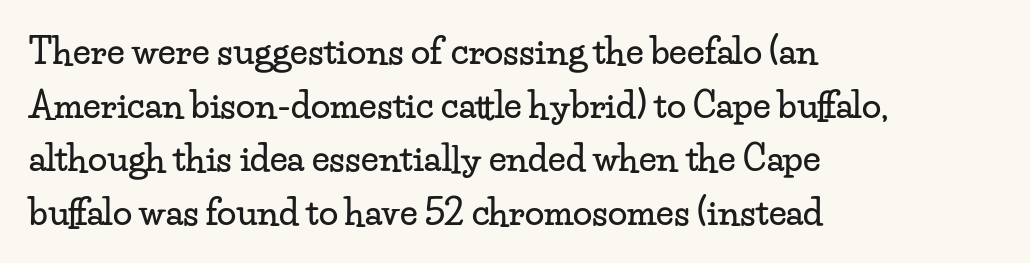
{"serif": "yes", "italic": "no", "width": "wide", "stroke_contrast": "low", "x_height": "small", "monospaced": "no", "underline": "no", "align": "left", "line_spacing": "normal", "line_spacing_ratio": 1.53, "letter_spacing": "normal", "letter_spacing_em": 0.0, "glyph_px": 35}
